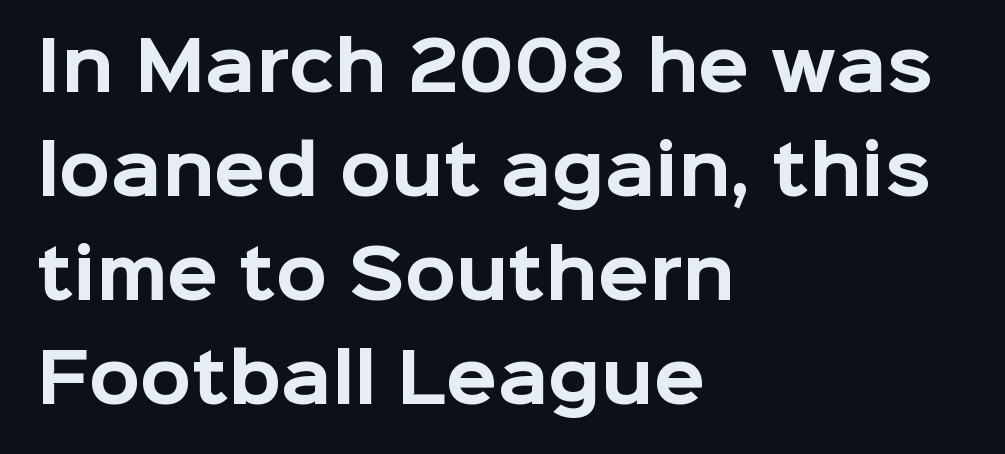
{"serif": "no", "italic": "no", "bold": "yes", "weight": "bold", "width": "normal", "stroke_contrast": "low", "x_height": "medium", "monospaced": "no", "underline": "no", "align": "left", "line_spacing": "normal", "line_spacing_ratio": 1.55, "letter_spacing": "normal", "letter_spacing_em": 0.0, "glyph_px": 67}
